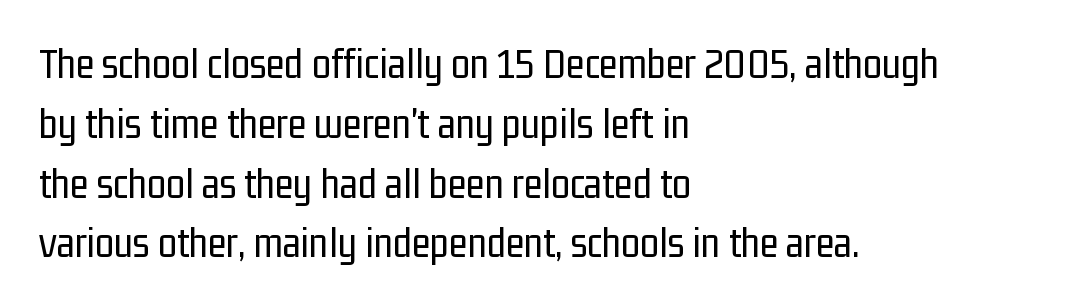
Q: Is the text bold? A: No.
Q: Is the text italic (slanted)? A: No, it is upright.
Q: Is the typeface a serif or a sans-serif typeface? A: Sans-serif.
Q: Is the text underlined? A: No.
Q: How is the paragraph aligned? A: Left-aligned.
Q: Is the spacing between letters normal or unusually wide? A: Normal.
Q: Is the spacing between lines tight, normal or loose? A: Normal.
Q: Width (condensed, normal, or wide)? A: Condensed.
Q: Stroke contrast? A: Low.
Q: x-height? A: Medium.
Q: Monospaced? A: No.
